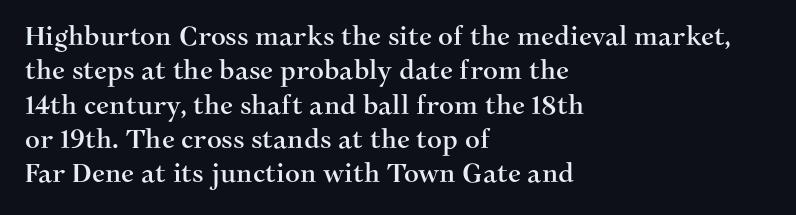
Here the glyphs are tracked normally, forming tight word shapes. Notice how the passage keeps a crisp vertical edge on the left only. A normal amount of white space separates one row of letters from the next. The string is rendered with underlining switched off.
